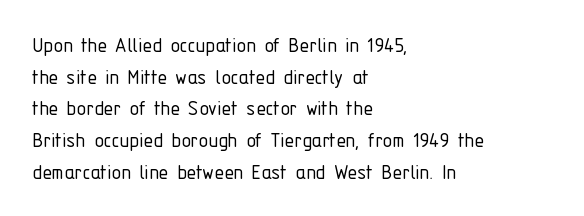
{"italic": "no", "bold": "no", "underline": "no", "align": "left", "line_spacing": "normal", "line_spacing_ratio": 1.32, "letter_spacing": "normal", "letter_spacing_em": 0.0, "glyph_px": 24}
